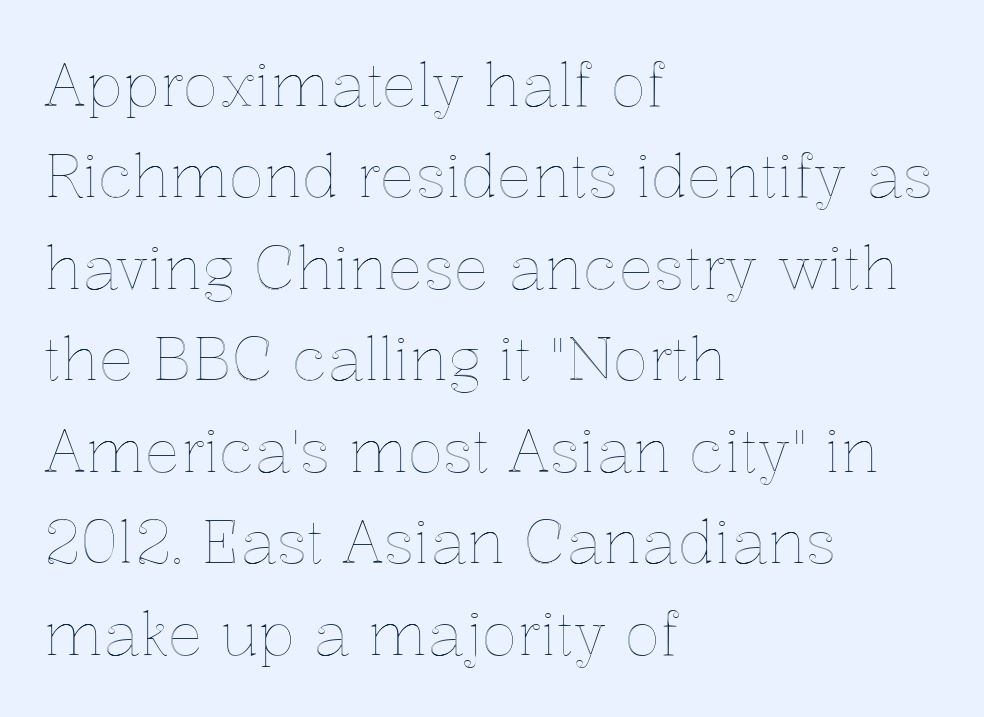
This sample is left-justified, so line endings fall wherever the words run out. Leading matches the norm, producing a regular column. Here the designer chose a conventional face with non-uniform glyph widths. The gap between lines stays unmarked. Glyph-to-glyph distance matches everyday printed text.
